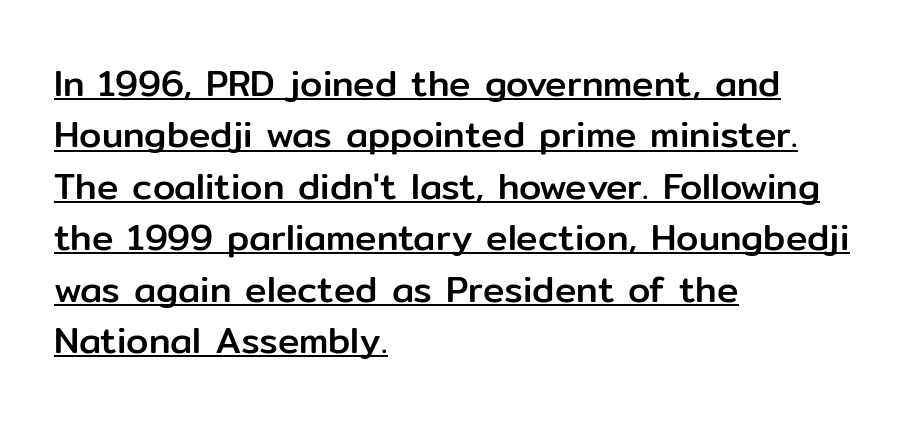
Default kerning and tracking; the words read as compact shapes. A roman cut, with each character standing at attention. Is there much room between lines? A standard amount, neither cramped nor airy. Compared with a centered layout, this one pins lines to the left instead. Descenders here cross a horizontal rule under the line. Looks like regular typesetting: each glyph gets only the width it needs.
